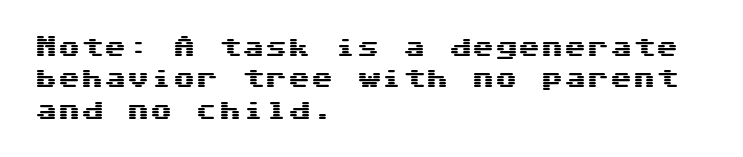
Q: Is the text italic (slanted)? A: No, it is upright.
Q: Is the text underlined? A: No.
Q: How is the paragraph aligned? A: Left-aligned.
Q: Is the spacing between letters normal or unusually wide? A: Normal.
Q: Is the spacing between lines tight, normal or loose? A: Normal.
